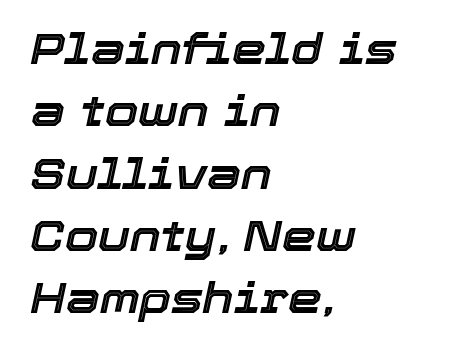
The image shows 43 px text type, italic (leaning right); set left-aligned, normal line spacing (1.45x), normal letter spacing, not underlined; a medium x-height.
